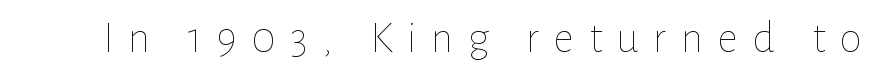
Unbolded letterforms with no extra heft. Every character sits straight up, as roman type does. This sample uses expanded letter spacing, leaving extra air between glyphs. Plain, unruled lines of type.
